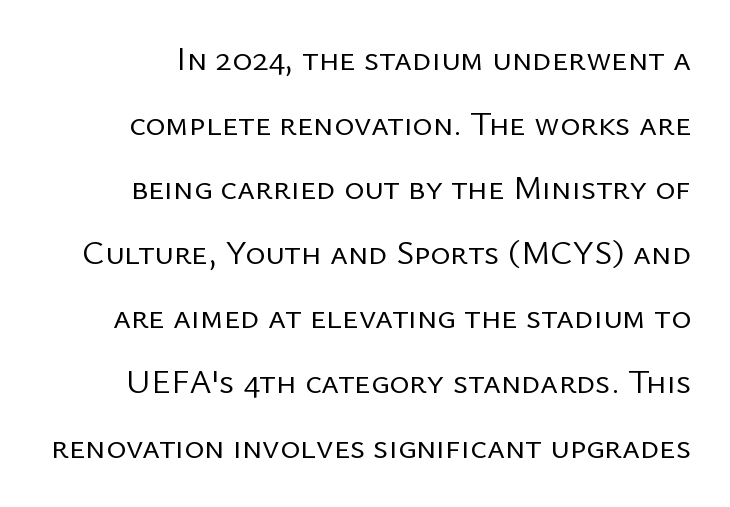
The image shows 34 px regular-weight sans-serif type, upright; set loose line spacing (1.9x), normal letter spacing, not underlined; low stroke contrast and a medium x-height.
